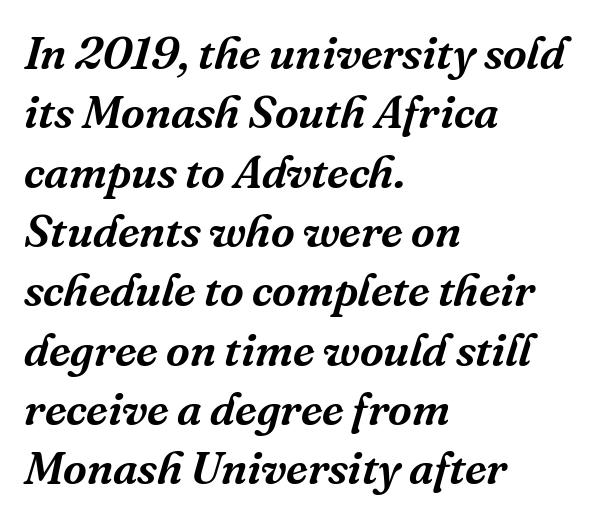
The image shows 46 px serif type, italic (leaning right); set left-aligned, normal line spacing (1.29x), normal letter spacing, not underlined; medium stroke contrast and a medium x-height.
